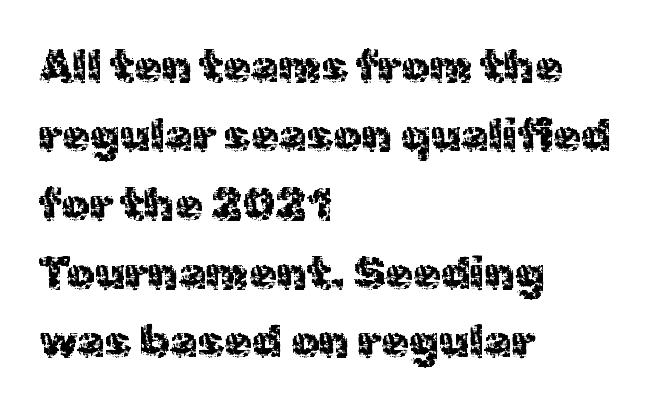
Q: Is the text italic (slanted)? A: No, it is upright.
Q: Is the typeface a serif or a sans-serif typeface? A: Sans-serif.
Q: Is the text underlined? A: No.
Q: How is the paragraph aligned? A: Left-aligned.
Q: Is the spacing between letters normal or unusually wide? A: Normal.
Q: Is the spacing between lines tight, normal or loose? A: Normal.
Q: Width (condensed, normal, or wide)? A: Normal.
Q: x-height? A: Medium.
Q: Monospaced? A: No.
